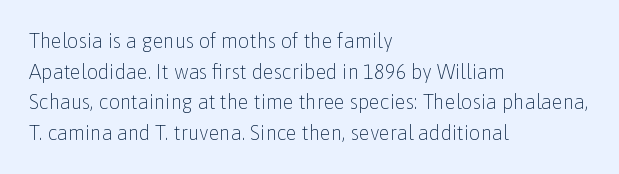
If you drew a line through each stem, it would be perfectly vertical. Students, observe: this is what conventionally led text looks like. Alignment: flush left. Decoration check: the copy has no underline.
